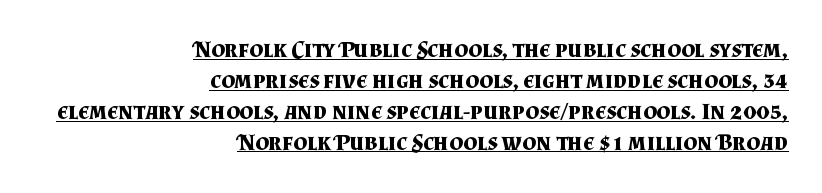
Q: Is the text bold? A: Yes.
Q: Is the text italic (slanted)? A: No, it is upright.
Q: Is the text underlined? A: Yes.
Q: How is the paragraph aligned? A: Right-aligned.
Q: Is the spacing between letters normal or unusually wide? A: Normal.
Q: Is the spacing between lines tight, normal or loose? A: Normal.
